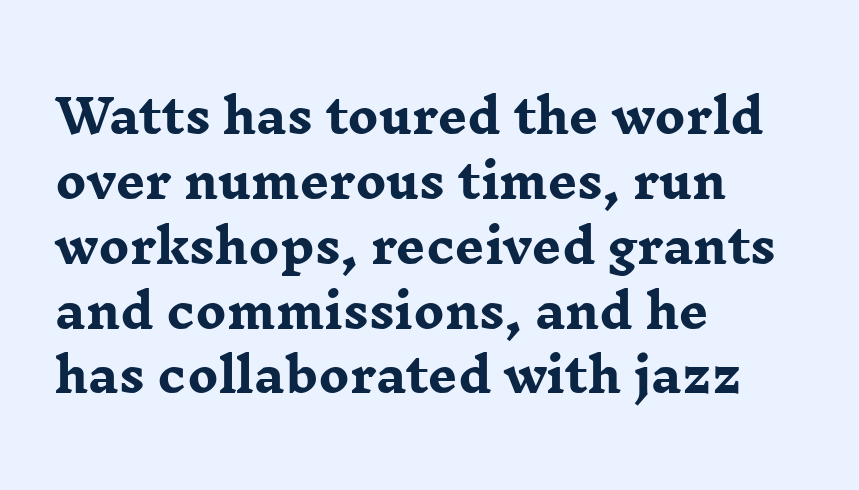
Q: Is the text bold? A: Yes.
Q: Is the text italic (slanted)? A: No, it is upright.
Q: Is the typeface a serif or a sans-serif typeface? A: Serif.
Q: Is the text underlined? A: No.
Q: How is the paragraph aligned? A: Left-aligned.
Q: Is the spacing between letters normal or unusually wide? A: Normal.
Q: Is the spacing between lines tight, normal or loose? A: Normal.
Q: Width (condensed, normal, or wide)? A: Wide.
Q: Stroke contrast? A: Low.
Q: x-height? A: Medium.
Q: Monospaced? A: No.
